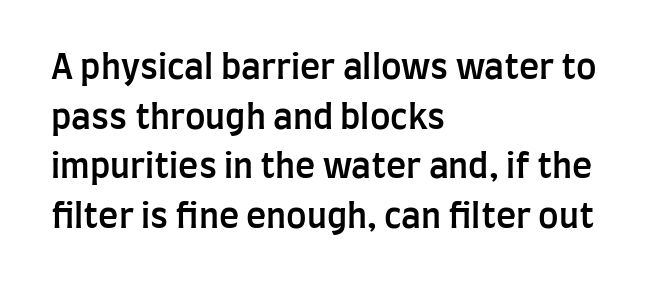
Q: Is the text bold? A: Semi-bold.
Q: Is the text italic (slanted)? A: No, it is upright.
Q: Is the typeface a serif or a sans-serif typeface? A: Sans-serif.
Q: Is the text underlined? A: No.
Q: How is the paragraph aligned? A: Left-aligned.
Q: Is the spacing between letters normal or unusually wide? A: Normal.
Q: Is the spacing between lines tight, normal or loose? A: Normal.
Q: Width (condensed, normal, or wide)? A: Condensed.
Q: Stroke contrast? A: Low.
Q: x-height? A: Large.
Q: Monospaced? A: No.
